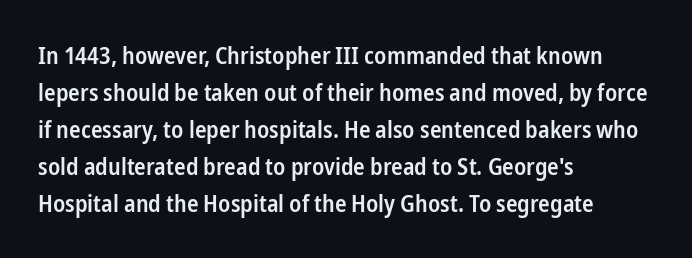
Leading matches the norm, producing a regular column. This is roman type, the default non-slanted kind. Students, note that the glyphs here touch the page at normal intervals. Anything drawn beneath the words? Only blank space.
